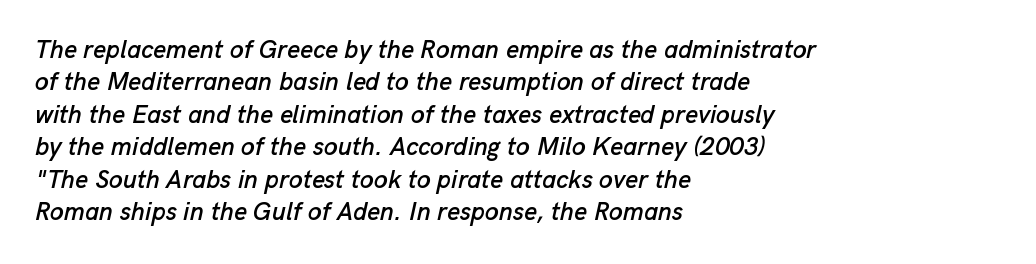
Short and long lines alike share a common starting point at left. One glance says typical: line gaps are just what's usual. The passage shown has conventional tracking throughout. Underline: absent. Does the lettering tilt? It does — this is italic.
